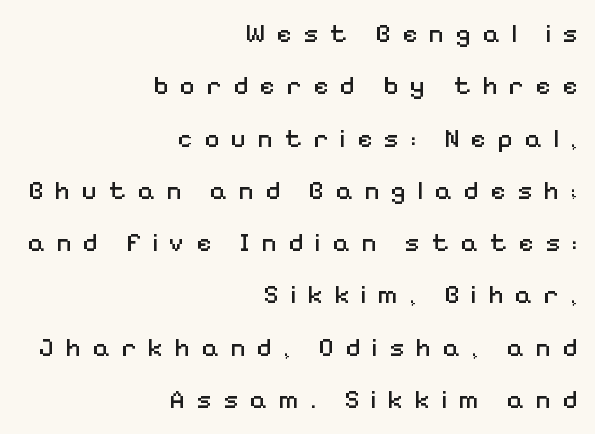
Descenders are the only things crossing below the line. Interline gaps are noticeably wide in this sample. The weight would be labelled regular, book, light, or lighter still. If you drew a line through each stem, it would be perfectly vertical. The rendering inserts visible extra space after every character.
